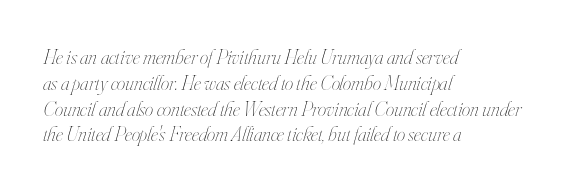
The image shows 21 px text type, italic (leaning right); set left-aligned, line spacing 1.23x, normal letter spacing, not underlined.
